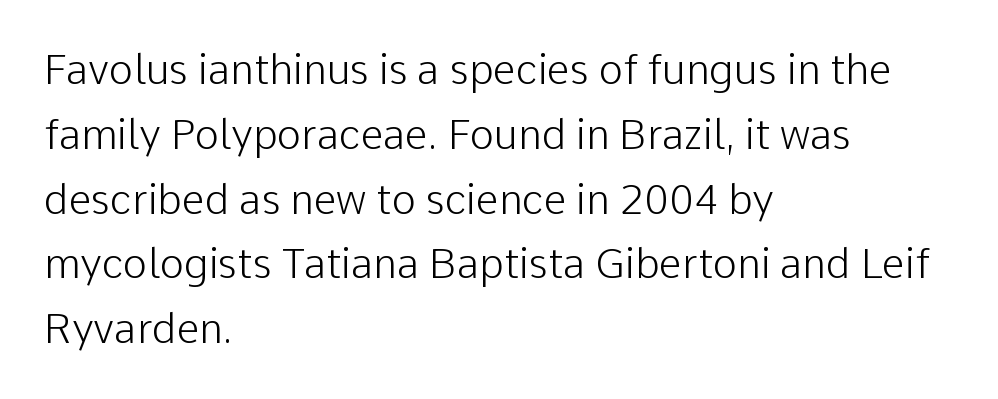
Q: Is the text bold? A: No.
Q: Is the text italic (slanted)? A: No, it is upright.
Q: Is the typeface a serif or a sans-serif typeface? A: Sans-serif.
Q: Is the text underlined? A: No.
Q: How is the paragraph aligned? A: Left-aligned.
Q: Is the spacing between letters normal or unusually wide? A: Normal.
Q: Is the spacing between lines tight, normal or loose? A: Normal.
Q: Width (condensed, normal, or wide)? A: Normal.
Q: Stroke contrast? A: Low.
Q: x-height? A: Medium.
Q: Monospaced? A: No.
